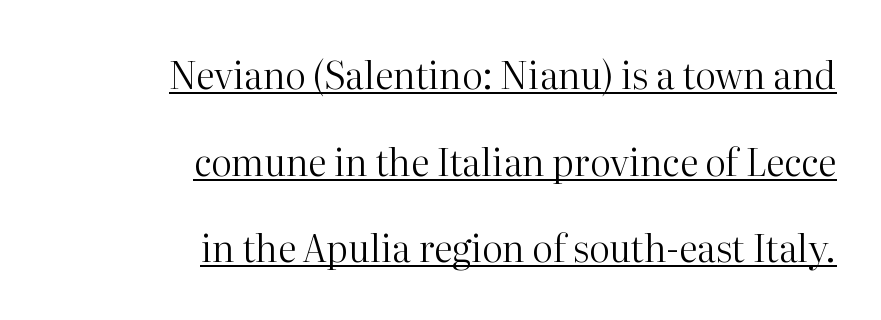
Q: Is the text bold? A: No.
Q: Is the text italic (slanted)? A: No, it is upright.
Q: Is the typeface a serif or a sans-serif typeface? A: Serif.
Q: Is the text underlined? A: Yes.
Q: How is the paragraph aligned? A: Right-aligned.
Q: Is the spacing between letters normal or unusually wide? A: Normal.
Q: Is the spacing between lines tight, normal or loose? A: Loose.
Q: Width (condensed, normal, or wide)? A: Normal.
Q: Stroke contrast? A: High.
Q: x-height? A: Medium.
Q: Monospaced? A: No.
